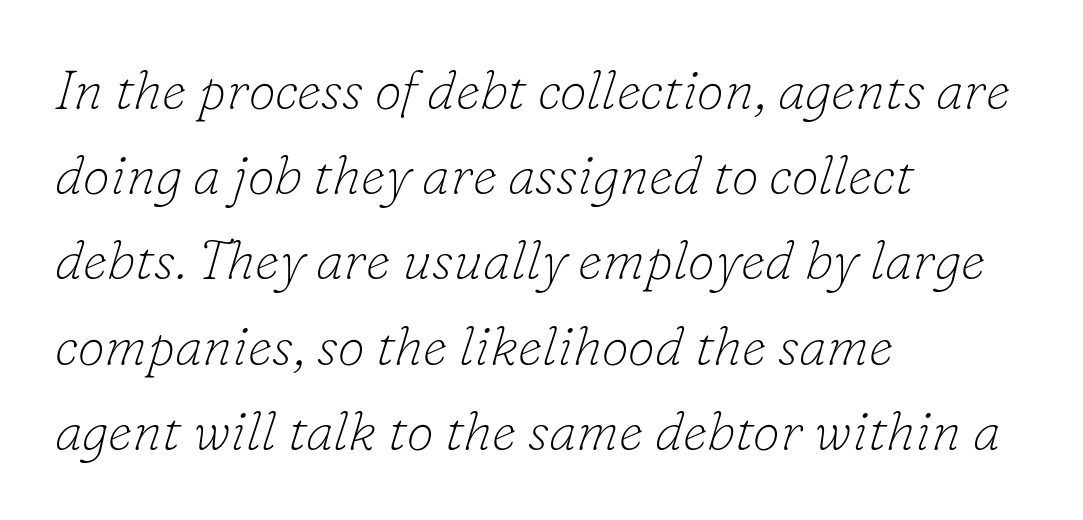
The image shows 55 px thin serif type, italic (leaning right); set left-aligned, normal line spacing (1.55x), normal letter spacing, not underlined; low stroke contrast and a small x-height.
